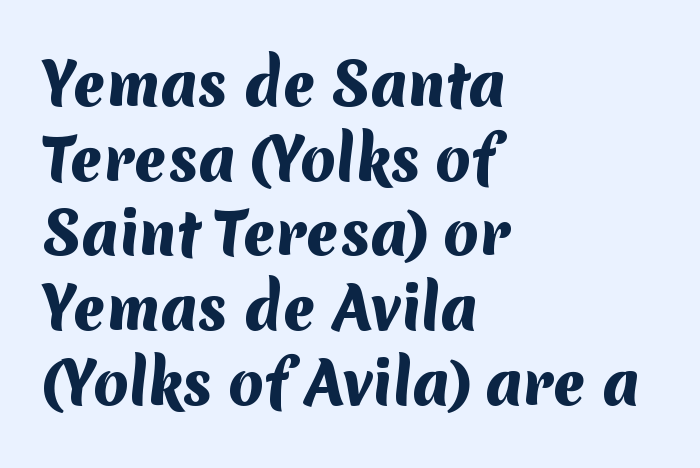
Casual observation: everything's shoved over to the left. The lines sit at an ordinary, default distance from one another. Nobody touched the tracking dial on this one. Weight: bold. This rendering features lettering with no underline.
